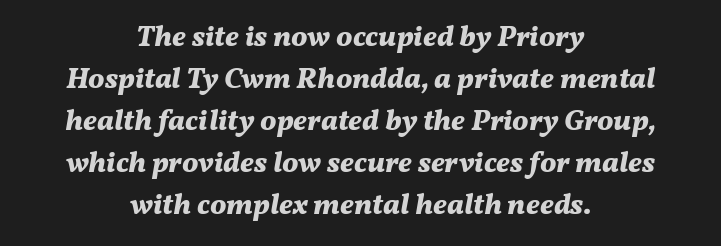
The lettering tilts uniformly, giving the passage an italic look. These words are printed bold, with thick strokes throughout. Underlining? Definitely not there. The passage shown is typed in a proportional face where columns would drift. Leading: standard. A typesetter would call this zero additional tracking.
